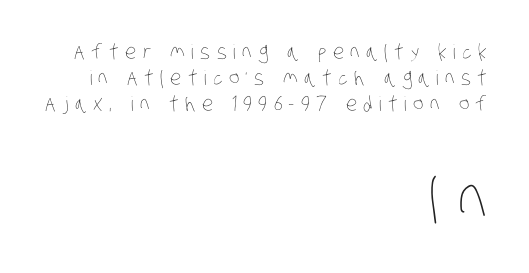
Clear beneath every line of the passage. The rendering uses natural spacing where letterforms have individual widths. Quick note: interline space is typical. Heaviness? Minimal to ordinary, like unemphasized prose. All the whitespace from short lines collects on the left. Look at the tracking — it's clearly loosened, letters drifting apart.
